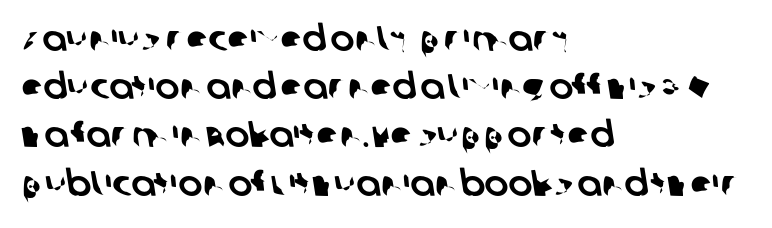
{"serif": "no", "width": "normal", "stroke_contrast": "low", "x_height": "large", "monospaced": "no", "underline": "no", "align": "left", "line_spacing": "normal", "line_spacing_ratio": 1.34, "letter_spacing": "normal", "letter_spacing_em": 0.0, "glyph_px": 36}
